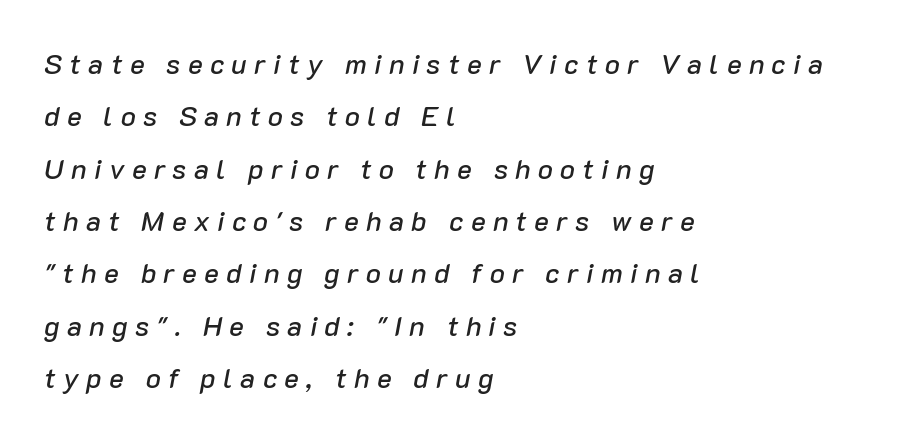
{"italic": "yes", "lean": "right", "slant_degrees": 10, "width": "normal", "stroke_contrast": "low", "x_height": "medium", "monospaced": "no", "underline": "no", "align": "left", "line_spacing_ratio": 1.87, "letter_spacing": "wide", "letter_spacing_em": 0.26, "glyph_px": 28}
